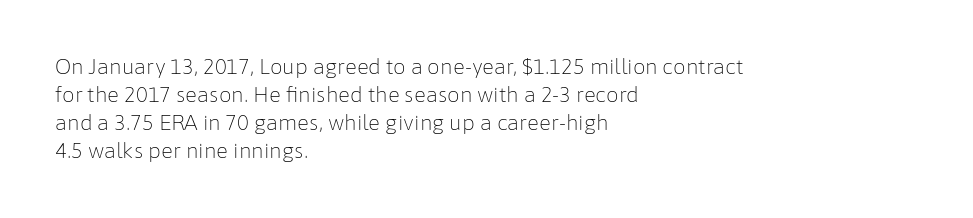
A roman cut, with each character standing at attention. Compared with a centered layout, this one pins lines to the left instead. Evenly set lines give the paragraph a standard silhouette. Heft: none added — not bold. The baseline area is clear.
